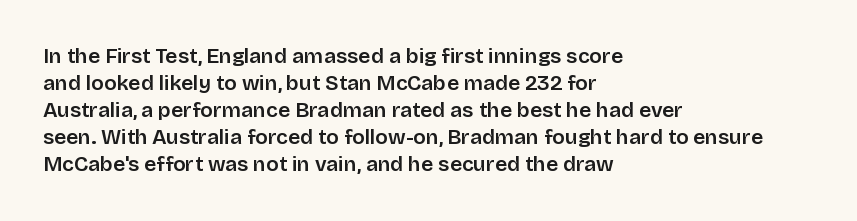
{"italic": "no", "underline": "no", "align": "left", "line_spacing": "normal", "line_spacing_ratio": 1.29, "letter_spacing": "normal", "letter_spacing_em": 0.0, "glyph_px": 21}
